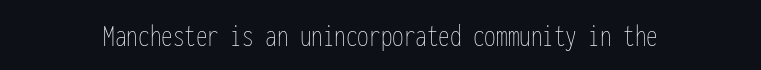
{"italic": "no", "bold": "no", "weight": "thin", "width": "condensed", "stroke_contrast": "low", "x_height": "medium", "monospaced": "yes", "underline": "no", "letter_spacing": "normal", "letter_spacing_em": 0.0, "glyph_px": 33}
